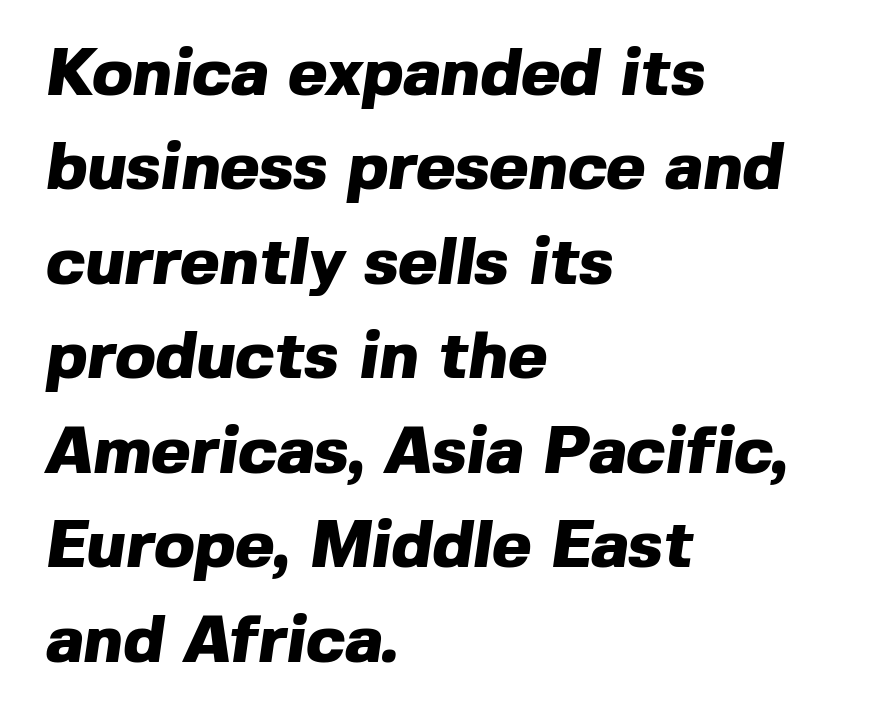
Each word holds together tightly as a unit, with standard inter-letter gaps. Looks like regular typesetting: each glyph gets only the width it needs. Check under the words: just untouched page. Nothing sits at the stroke ends, so this counts as sans-serif.
